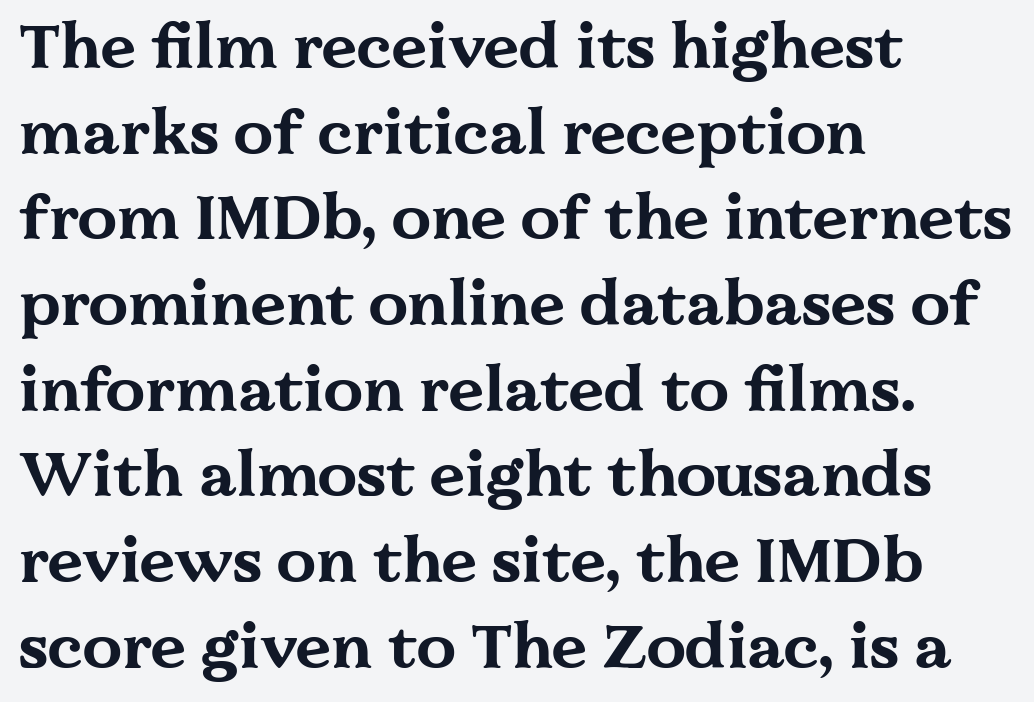
The image shows 63 px bold, wide serif type, upright; set left-aligned, normal line spacing (1.36x), normal letter spacing, not underlined; medium stroke contrast and a medium x-height.
